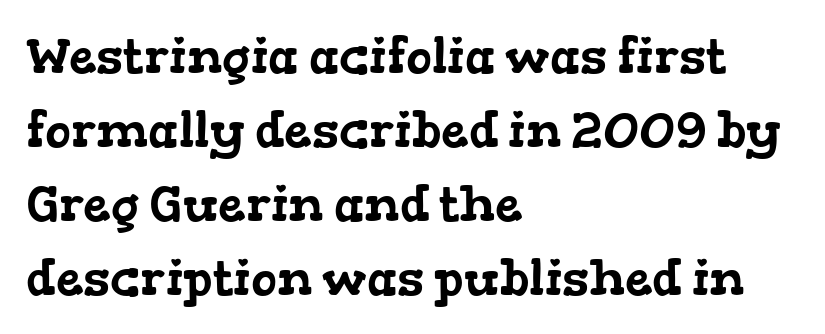
The setting favours the left margin, as ordinary paragraphs usually do. Compared with typical paragraphs, the rows here are spaced about the same. A bare baseline throughout the passage. Do the characters align in a grid? No, the font is proportional.
